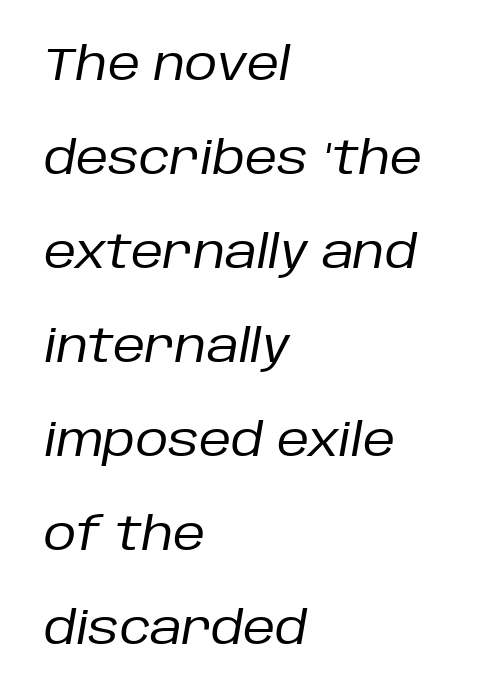
Short and long lines alike share a common starting point at left. Loosely led — the rows are spread out. The letters sit at their default tracking, neither squeezed nor spread. Character widths vary here, with narrow letters taking less room than wide ones. The area under the type is left untouched. The font is comparable to plain body text, perhaps lighter.
